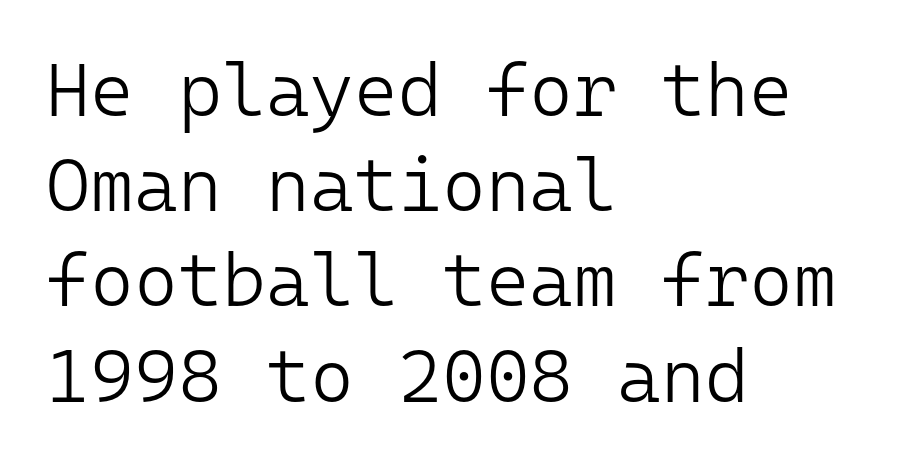
Q: Is the text bold? A: No.
Q: Is the text italic (slanted)? A: No, it is upright.
Q: Is the typeface a serif or a sans-serif typeface? A: Sans-serif.
Q: Is the text underlined? A: No.
Q: How is the paragraph aligned? A: Left-aligned.
Q: Is the spacing between letters normal or unusually wide? A: Normal.
Q: Is the spacing between lines tight, normal or loose? A: Normal.
Q: Width (condensed, normal, or wide)? A: Normal.
Q: Stroke contrast? A: Low.
Q: x-height? A: Medium.
Q: Monospaced? A: Yes.
